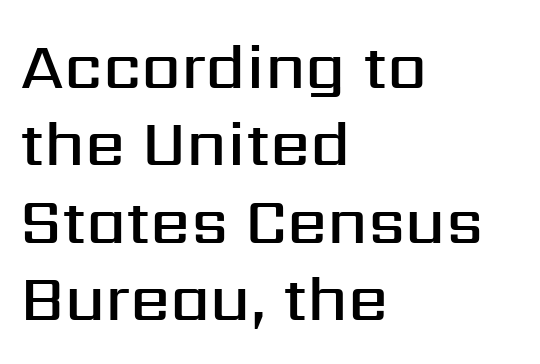
Q: Is the text bold? A: Semi-bold.
Q: Is the text italic (slanted)? A: No, it is upright.
Q: Is the typeface a serif or a sans-serif typeface? A: Sans-serif.
Q: Is the text underlined? A: No.
Q: How is the paragraph aligned? A: Left-aligned.
Q: Is the spacing between letters normal or unusually wide? A: Normal.
Q: Width (condensed, normal, or wide)? A: Normal.
Q: Stroke contrast? A: Medium.
Q: x-height? A: Medium.
Q: Monospaced? A: No.
